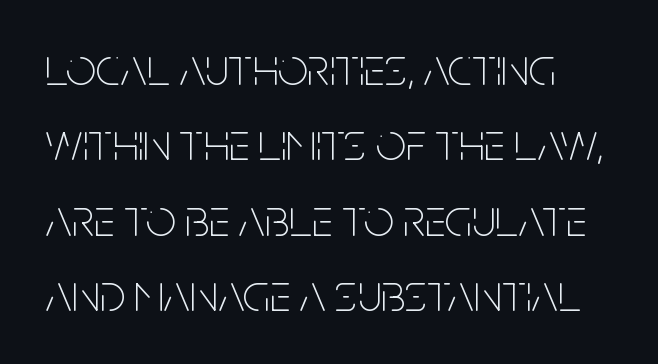
Q: Is the text bold? A: No.
Q: Is the text italic (slanted)? A: No, it is upright.
Q: Is the typeface a serif or a sans-serif typeface? A: Sans-serif.
Q: Is the text underlined? A: No.
Q: How is the paragraph aligned? A: Left-aligned.
Q: Is the spacing between letters normal or unusually wide? A: Normal.
Q: Is the spacing between lines tight, normal or loose? A: Normal.
Q: Width (condensed, normal, or wide)? A: Condensed.
Q: Stroke contrast? A: Low.
Q: x-height? A: Large.
Q: Monospaced? A: No.
